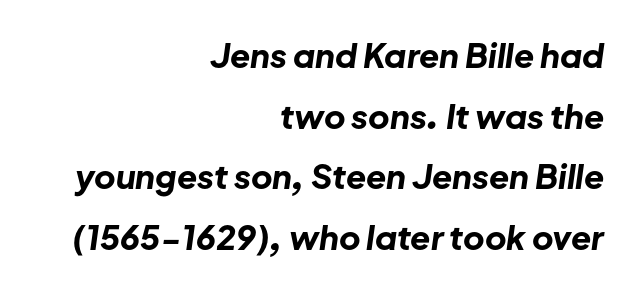
The image shows 33 px bold type, italic (leaning right); set right-aligned, line spacing 1.84x, normal letter spacing, not underlined; low stroke contrast and a medium x-height.
